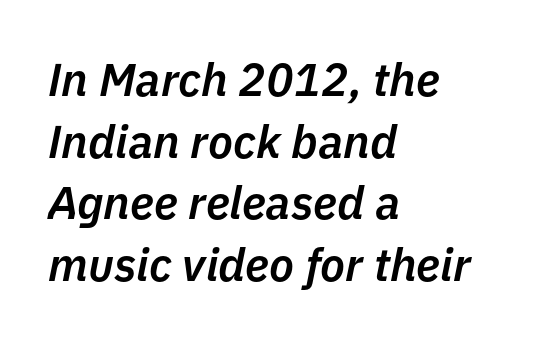
The image shows 46 px semibold type, italic (leaning right); set left-aligned, normal line spacing (1.34x), normal letter spacing, not underlined; low stroke contrast and a medium x-height.
